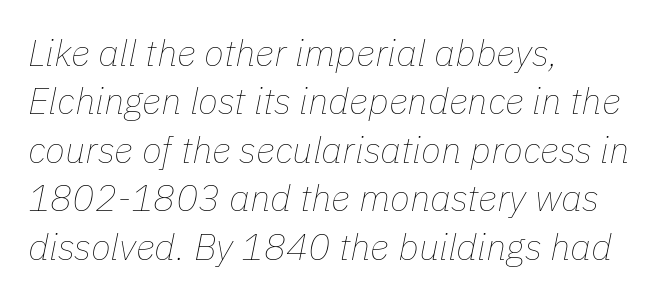
Q: Is the text bold? A: No.
Q: Is the text italic (slanted)? A: Yes, it leans right by about 11 degrees.
Q: Is the text underlined? A: No.
Q: How is the paragraph aligned? A: Left-aligned.
Q: Is the spacing between letters normal or unusually wide? A: Normal.
Q: Is the spacing between lines tight, normal or loose? A: Normal.
Q: Width (condensed, normal, or wide)? A: Normal.
Q: Stroke contrast? A: Low.
Q: x-height? A: Medium.
Q: Monospaced? A: No.
